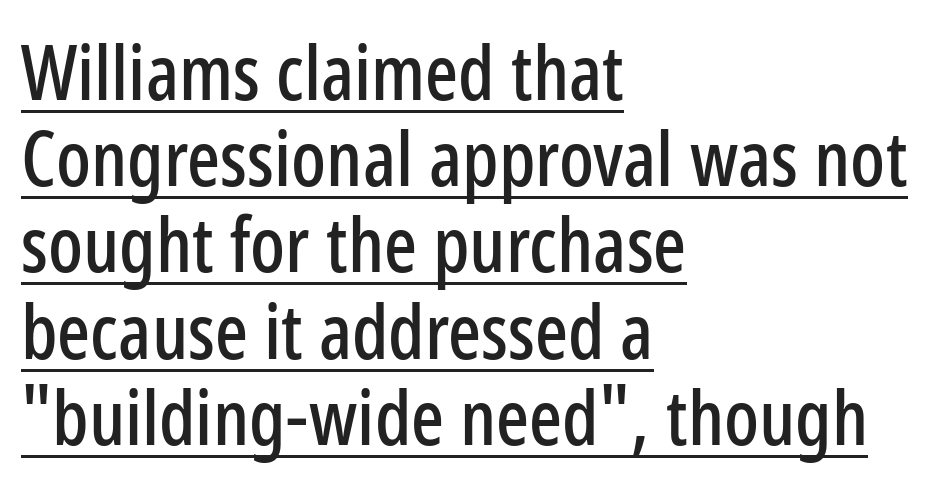
{"serif": "no", "italic": "no", "width": "condensed", "stroke_contrast": "low", "x_height": "medium", "monospaced": "no", "underline": "yes", "align": "left", "line_spacing": "tight", "line_spacing_ratio": 1.12, "letter_spacing": "normal", "letter_spacing_em": 0.0, "glyph_px": 77}
